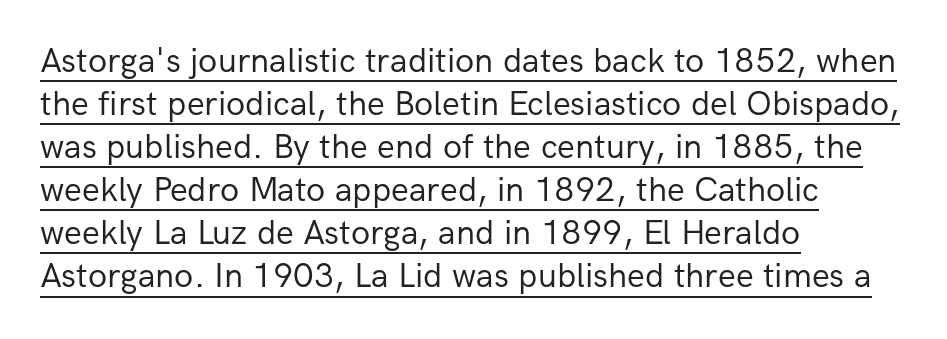
{"serif": "no", "italic": "no", "bold": "no", "weight": "regular", "width": "normal", "stroke_contrast": "low", "x_height": "medium", "monospaced": "no", "underline": "yes", "align": "left", "line_spacing_ratio": 1.23, "letter_spacing": "normal", "letter_spacing_em": 0.0, "glyph_px": 35}
